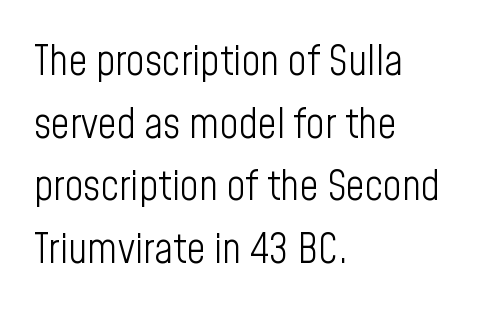
The image shows 41 px light, condensed sans-serif type, upright; set left-aligned, normal line spacing (1.53x), normal letter spacing, not underlined; low stroke contrast and a medium x-height.
